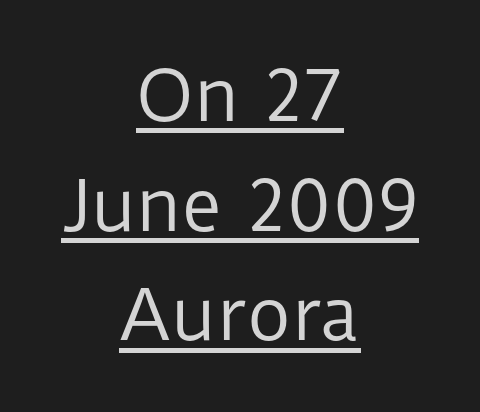
The image shows 69 px regular-weight sans-serif type, upright; set centered, normal line spacing (1.59x), normal letter spacing, underlined; low stroke contrast and a medium x-height.
